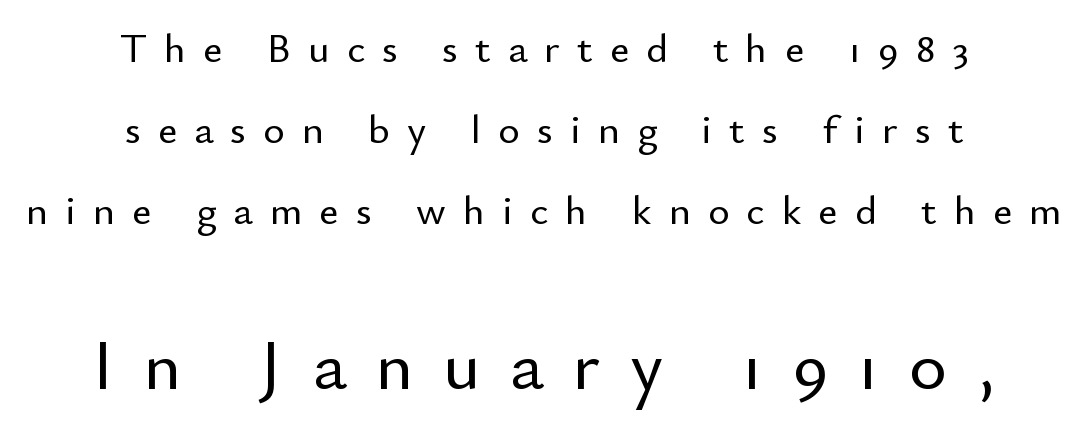
Q: Is the text italic (slanted)? A: No, it is upright.
Q: Is the typeface a serif or a sans-serif typeface? A: Sans-serif.
Q: Is the text underlined? A: No.
Q: How is the paragraph aligned? A: Centered.
Q: Is the spacing between letters normal or unusually wide? A: Unusually wide.
Q: Is the spacing between lines tight, normal or loose? A: Loose.
Q: Which block of text is set in a larger size, the first (top) or the second (bottom)? A: The second (bottom) one.
Q: Width (condensed, normal, or wide)? A: Normal.
Q: Stroke contrast? A: Low.
Q: x-height? A: Small.
Q: Monospaced? A: No.
